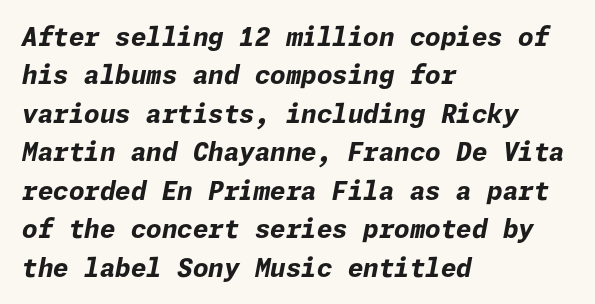
Q: Is the text bold? A: Yes.
Q: Is the text italic (slanted)? A: Yes, it leans right by about 11 degrees.
Q: Is the text underlined? A: No.
Q: How is the paragraph aligned? A: Left-aligned.
Q: Is the spacing between letters normal or unusually wide? A: Normal.
Q: Is the spacing between lines tight, normal or loose? A: Normal.
